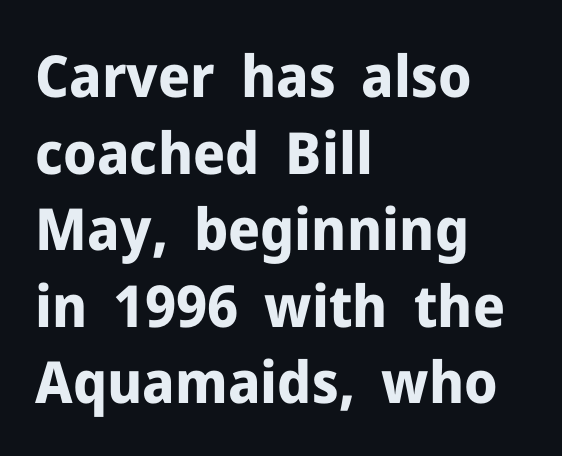
The image shows 58 px bold sans-serif type, upright; set left-aligned, normal line spacing (1.32x), normal letter spacing, not underlined; low stroke contrast and a medium x-height.
